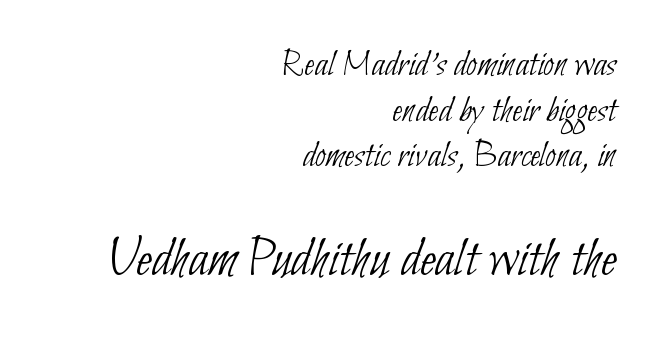
{"serif": "no", "bold": "no", "weight": "thin", "width": "condensed", "stroke_contrast": "low", "x_height": "small", "monospaced": "no", "underline": "no", "align": "right", "line_spacing_ratio": 1.17, "letter_spacing": "normal", "letter_spacing_em": 0.0, "larger_block": "second", "size_ratio": 1.49, "glyph_px": 58}
